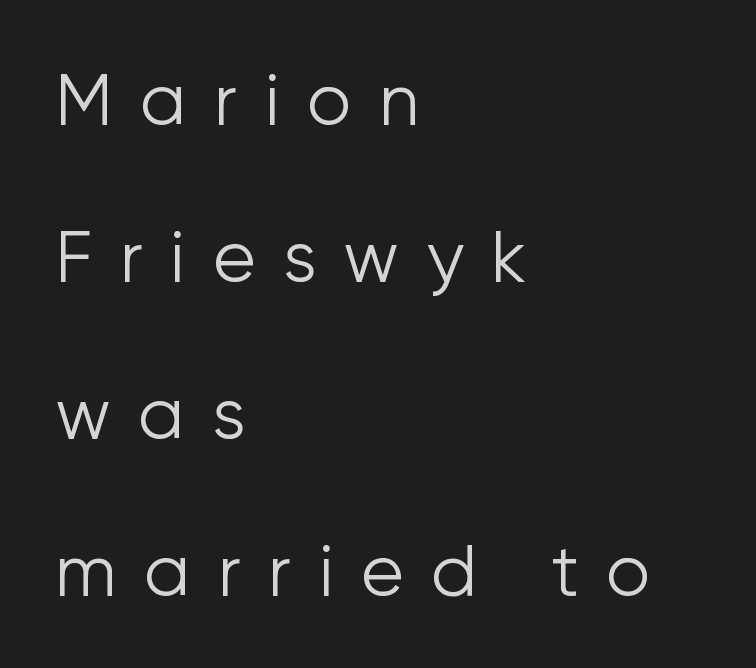
{"serif": "no", "italic": "no", "bold": "no", "weight": "light", "width": "normal", "stroke_contrast": "low", "x_height": "medium", "monospaced": "no", "underline": "no", "align": "left", "line_spacing": "loose", "line_spacing_ratio": 2.21, "letter_spacing": "wide", "letter_spacing_em": 0.38, "glyph_px": 71}
